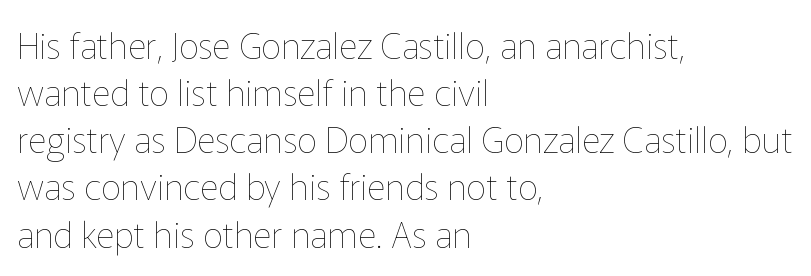
The image shows 36 px thin type, upright; set left-aligned, normal line spacing (1.31x), normal letter spacing, not underlined; low stroke contrast and a medium x-height.
